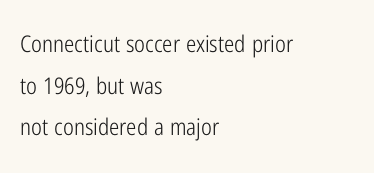
Q: Is the text bold? A: No.
Q: Is the text italic (slanted)? A: No, it is upright.
Q: Is the text underlined? A: No.
Q: How is the paragraph aligned? A: Left-aligned.
Q: Is the spacing between letters normal or unusually wide? A: Normal.
